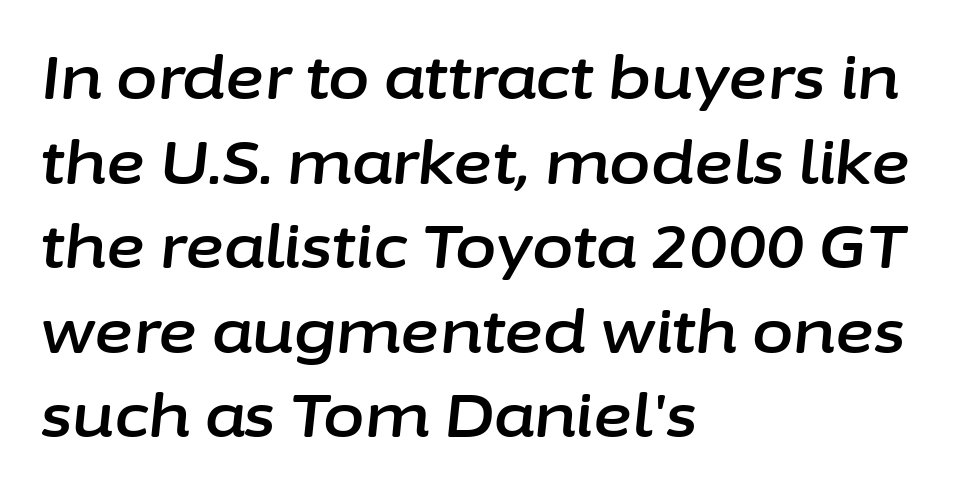
{"italic": "yes", "lean": "right", "slant_degrees": 6, "width": "normal", "stroke_contrast": "low", "x_height": "medium", "monospaced": "no", "underline": "no", "align": "left", "line_spacing": "normal", "line_spacing_ratio": 1.41, "letter_spacing": "normal", "letter_spacing_em": 0.0, "glyph_px": 60}
